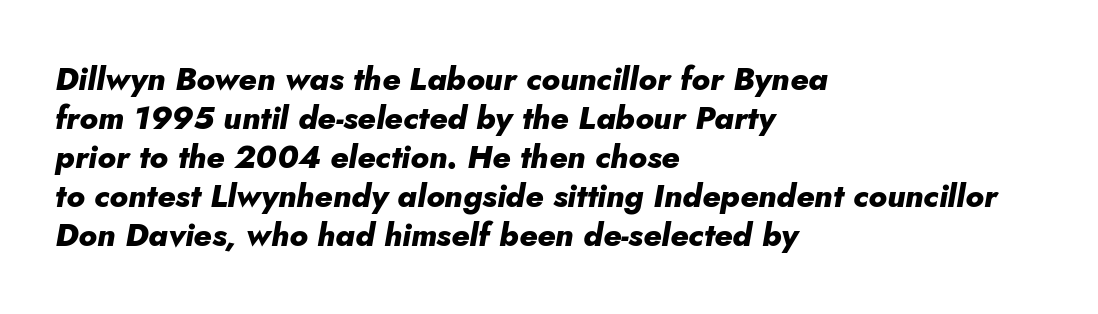
Leftover space on each line is placed entirely after the last word. Observe the ordinary spacing: letters are neighbours, not strangers. The face used here has the dense, thick strokes of a bold. Is this a fixed-width face? No — the glyphs have proportional, varying widths. Characters are canted at an angle relative to the baseline's perpendicular.
